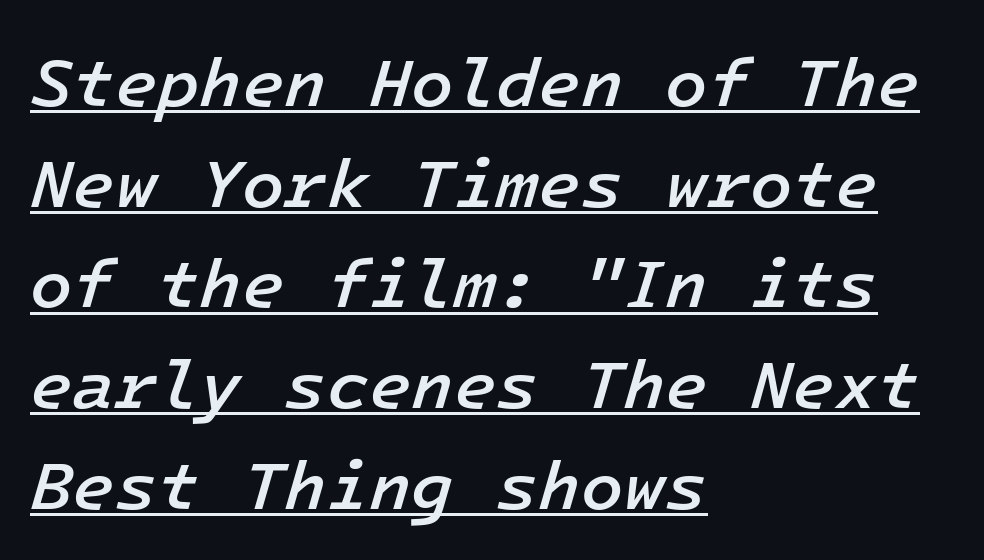
How heavy is the stroke? Medium-heavy — a semibold, shy of bold. The passage shown stacks its lines at a standard gap. A typesetter would call this monospace, since all characters share one set width. The paragraph shown leans on its left margin. Students, observe the line beneath the letters — that is underlining.
